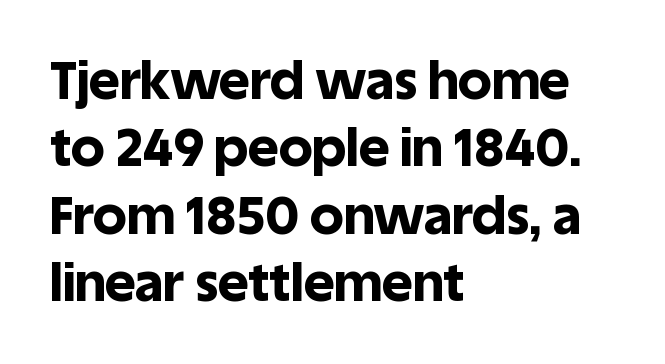
The image shows 53 px bold sans-serif type, upright; set left-aligned, normal line spacing (1.27x), normal letter spacing, not underlined; a large x-height.
